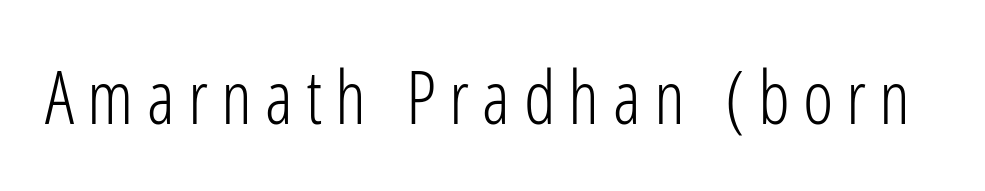
This is roman type, the default non-slanted kind. In terms of letterform style, serifs are entirely absent. The glyphs are unaccompanied by any horizontal stroke below them. Each letter keeps its own natural width here, so spacing adapts to shape.
